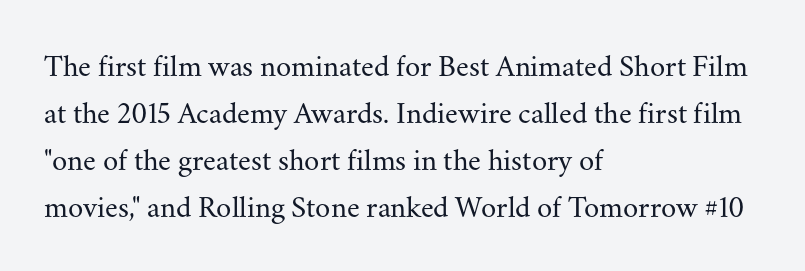
{"serif": "yes", "italic": "no", "bold": "no", "weight": "regular", "width": "normal", "stroke_contrast": "medium", "x_height": "small", "monospaced": "no", "underline": "no", "align": "left", "line_spacing": "normal", "line_spacing_ratio": 1.52, "letter_spacing": "normal", "letter_spacing_em": 0.0, "glyph_px": 31}
